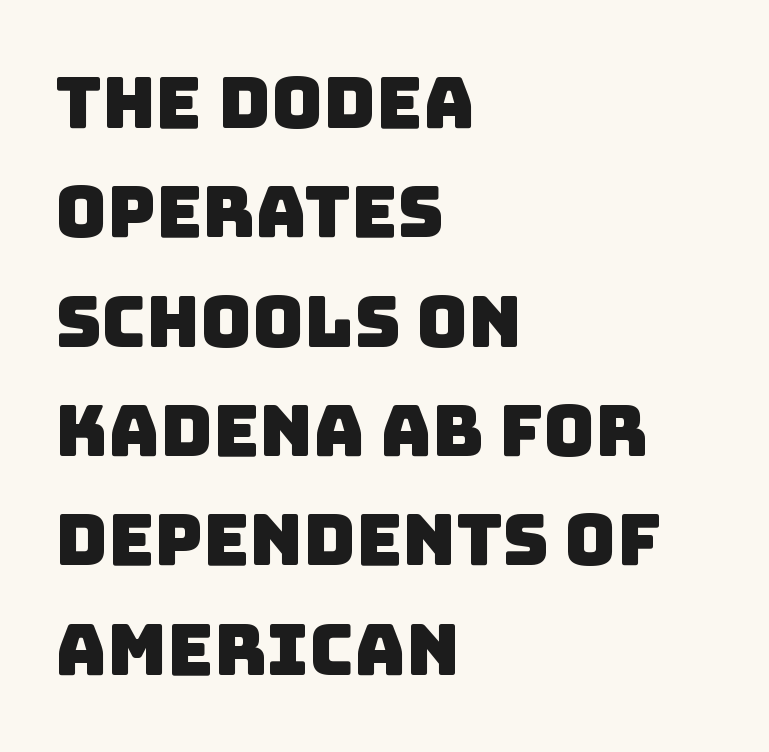
{"serif": "no", "width": "normal", "stroke_contrast": "low", "x_height": "large", "monospaced": "no", "underline": "no", "align": "left", "line_spacing": "normal", "line_spacing_ratio": 1.54, "letter_spacing": "normal", "letter_spacing_em": 0.0, "glyph_px": 71}
